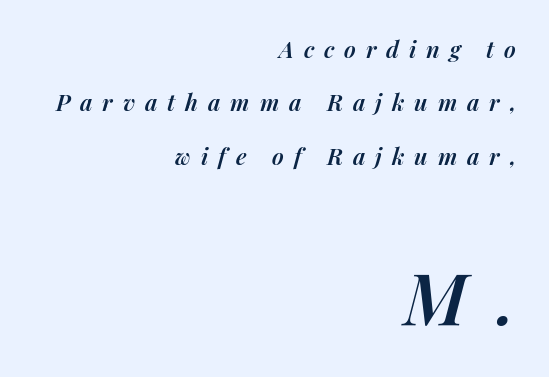
{"italic": "yes", "lean": "right", "slant_degrees": 14, "bold": "semi", "weight": "semibold", "width": "normal", "stroke_contrast": "medium", "x_height": "medium", "monospaced": "no", "underline": "no", "align": "right", "line_spacing": "loose", "line_spacing_ratio": 2.32, "letter_spacing": "wide", "letter_spacing_em": 0.43, "larger_block": "second", "size_ratio": 3.04, "glyph_px": 70}
